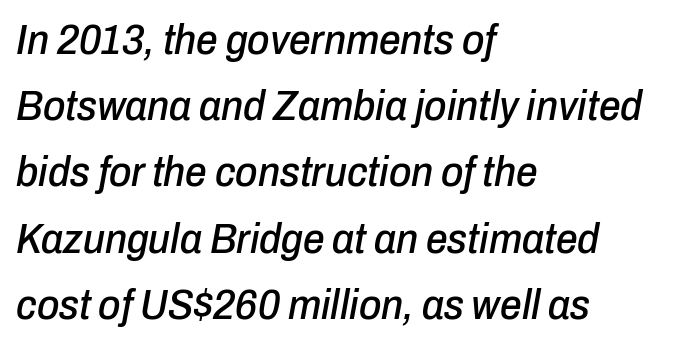
{"italic": "yes", "lean": "right", "slant_degrees": 10, "width": "condensed", "stroke_contrast": "low", "x_height": "medium", "monospaced": "no", "underline": "no", "align": "left", "line_spacing": "normal", "line_spacing_ratio": 1.54, "letter_spacing": "normal", "letter_spacing_em": 0.0, "glyph_px": 43}
